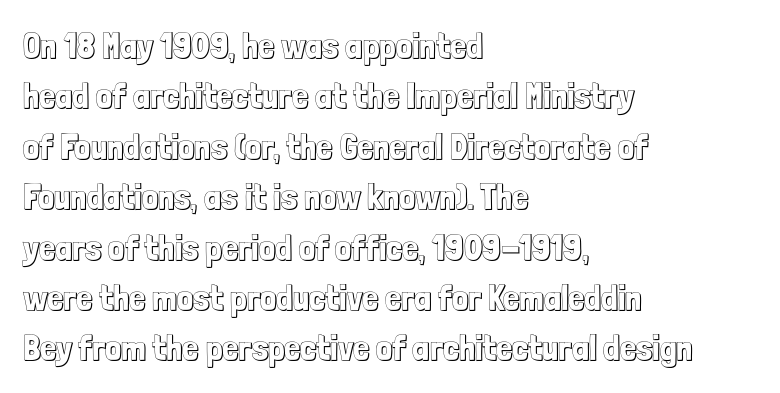
In terms of letterspacing, this is plain default setting. The typography opts for an upright posture over an oblique one. The face used here is proportionally spaced, like ordinary book or web type. One glance says typical: line gaps are just what's usual. Leftover space on each line is placed entirely after the last word.
